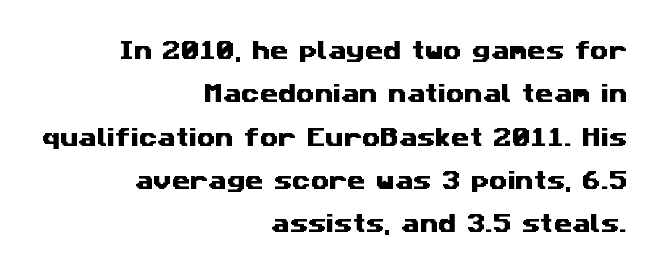
The image shows 21 px text type; set right-aligned, loose line spacing (2.06x), normal letter spacing, not underlined.
